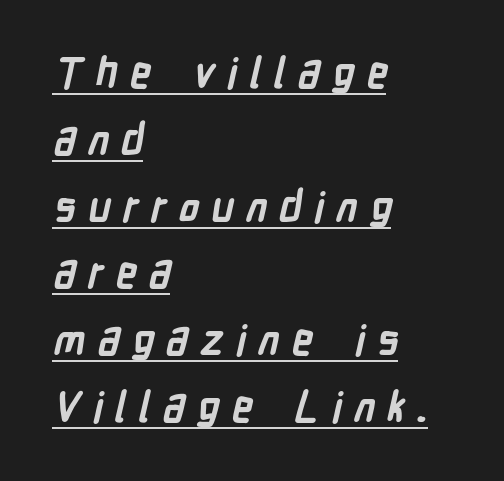
The image shows 42 px semibold, condensed sans-serif type; set left-aligned, normal line spacing (1.59x), unusually wide letter spacing (+0.28 em), underlined; low stroke contrast and a medium x-height.
